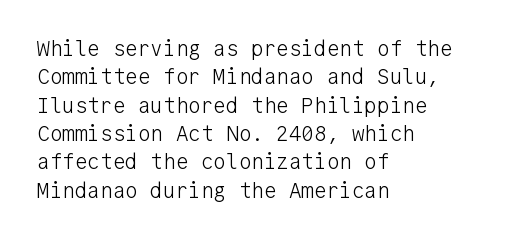
Q: Is the text bold? A: No.
Q: Is the text italic (slanted)? A: No, it is upright.
Q: Is the text underlined? A: No.
Q: How is the paragraph aligned? A: Left-aligned.
Q: Is the spacing between letters normal or unusually wide? A: Normal.
Q: Is the spacing between lines tight, normal or loose? A: Normal.
